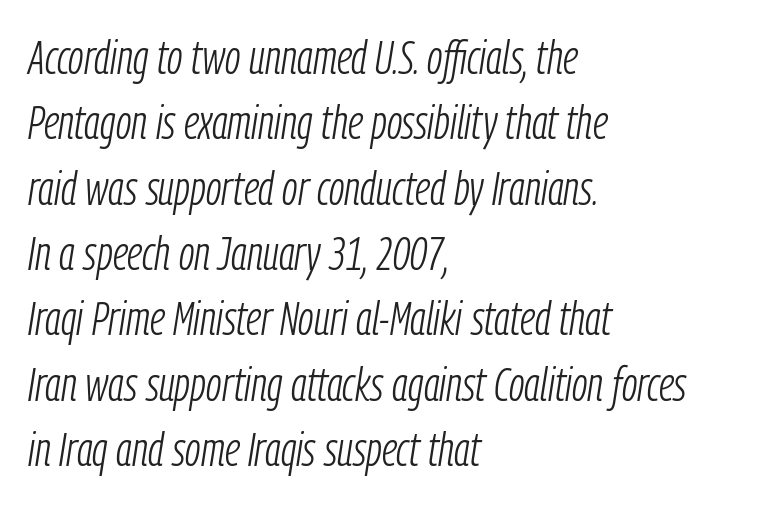
Q: Is the text bold? A: No.
Q: Is the text italic (slanted)? A: Yes, it leans right by about 9 degrees.
Q: Is the text underlined? A: No.
Q: How is the paragraph aligned? A: Left-aligned.
Q: Is the spacing between letters normal or unusually wide? A: Normal.
Q: Is the spacing between lines tight, normal or loose? A: Normal.
Q: Width (condensed, normal, or wide)? A: Condensed.
Q: Stroke contrast? A: Low.
Q: x-height? A: Medium.
Q: Monospaced? A: No.
